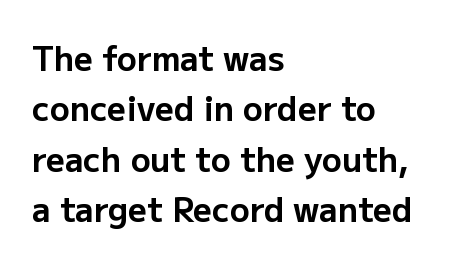
{"serif": "no", "italic": "no", "bold": "yes", "weight": "bold", "width": "normal", "stroke_contrast": "low", "x_height": "medium", "monospaced": "no", "underline": "no", "align": "left", "line_spacing": "normal", "line_spacing_ratio": 1.53, "letter_spacing": "normal", "letter_spacing_em": 0.0, "glyph_px": 33}
